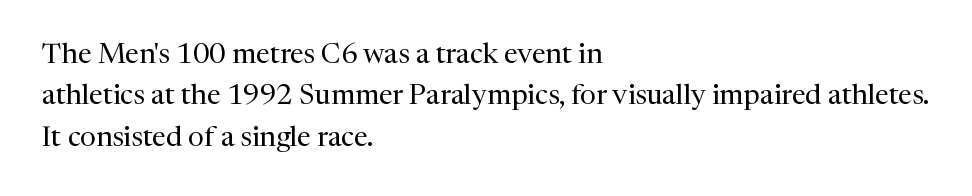
{"serif": "yes", "italic": "no", "bold": "no", "weight": "regular", "width": "normal", "stroke_contrast": "medium", "x_height": "medium", "monospaced": "no", "underline": "no", "align": "left", "line_spacing": "normal", "line_spacing_ratio": 1.48, "letter_spacing": "normal", "letter_spacing_em": 0.0, "glyph_px": 28}
